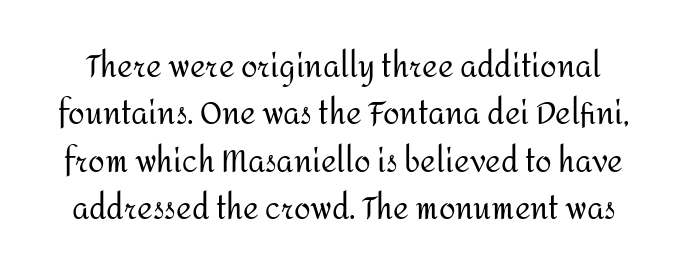
{"serif": "no", "italic": "no", "bold": "no", "weight": "regular", "width": "normal", "stroke_contrast": "medium", "x_height": "medium", "monospaced": "no", "underline": "no", "line_spacing": "normal", "line_spacing_ratio": 1.58, "letter_spacing": "normal", "letter_spacing_em": 0.0, "glyph_px": 30}
